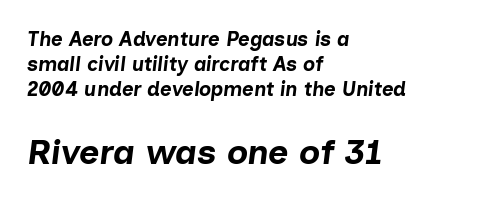
Q: Is the text bold? A: Yes.
Q: Is the text italic (slanted)? A: Yes, it leans right by about 7 degrees.
Q: Is the text underlined? A: No.
Q: How is the paragraph aligned? A: Left-aligned.
Q: Is the spacing between letters normal or unusually wide? A: Normal.
Q: Is the spacing between lines tight, normal or loose? A: Normal.
Q: Which block of text is set in a larger size, the first (top) or the second (bottom)? A: The second (bottom) one.
Q: Width (condensed, normal, or wide)? A: Normal.
Q: Stroke contrast? A: Low.
Q: x-height? A: Medium.
Q: Monospaced? A: No.
